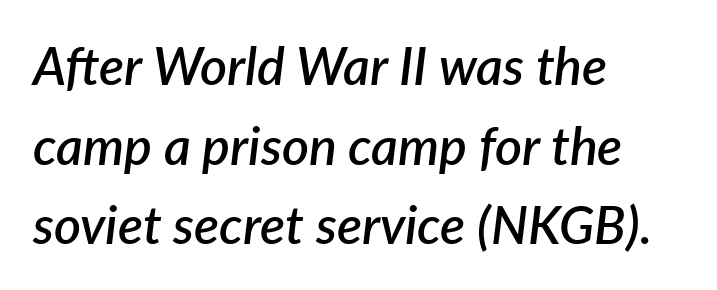
The image shows 52 px semibold type, italic (leaning right); set left-aligned, normal line spacing (1.53x), normal letter spacing, not underlined; low stroke contrast and a medium x-height.
